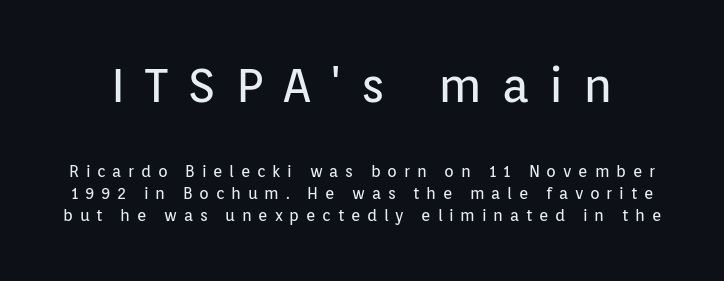
{"serif": "no", "italic": "no", "bold": "no", "weight": "regular", "width": "normal", "stroke_contrast": "low", "x_height": "medium", "monospaced": "no", "underline": "no", "line_spacing": "normal", "line_spacing_ratio": 1.4, "letter_spacing": "wide", "letter_spacing_em": 0.42, "larger_block": "first", "size_ratio": 3.0, "glyph_px": 48}
